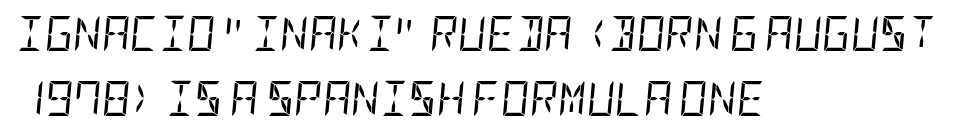
Q: Is the text bold? A: No.
Q: Is the text italic (slanted)? A: Yes, it leans right by about 5 degrees.
Q: Is the text underlined? A: No.
Q: How is the paragraph aligned? A: Left-aligned.
Q: Is the spacing between letters normal or unusually wide? A: Normal.
Q: Width (condensed, normal, or wide)? A: Condensed.
Q: Stroke contrast? A: Low.
Q: x-height? A: Large.
